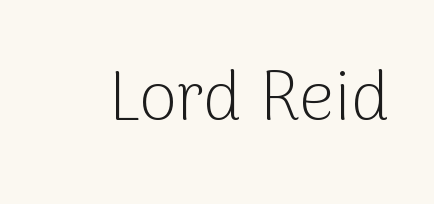
Weight: in the light-to-regular range. Quick note: underline off. The axis of the letterforms is exactly vertical. Think of a printed novel: that variable character pitch is what you see here. Check where the strokes stop: nothing finishes them off — pure sans. The line texture is even and compact thanks to regular tracking.
